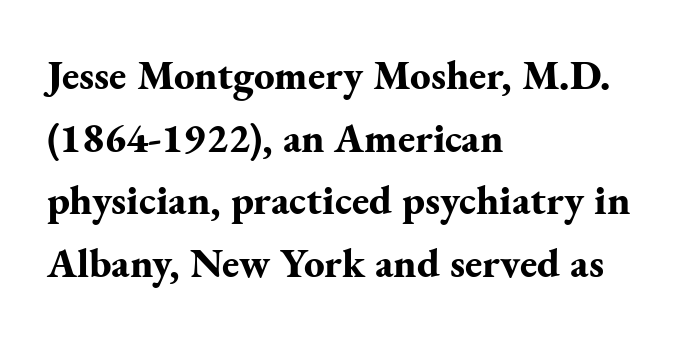
This rendering leaves character spacing at its baseline value. Small tapered or slab feet sit at the stroke ends, so this counts as serif. The face used here has the dense, thick strokes of a bold. This sample has the flowing, uneven cadence of proportional lettering. Unlike italic type, these characters show no tilt at all.
